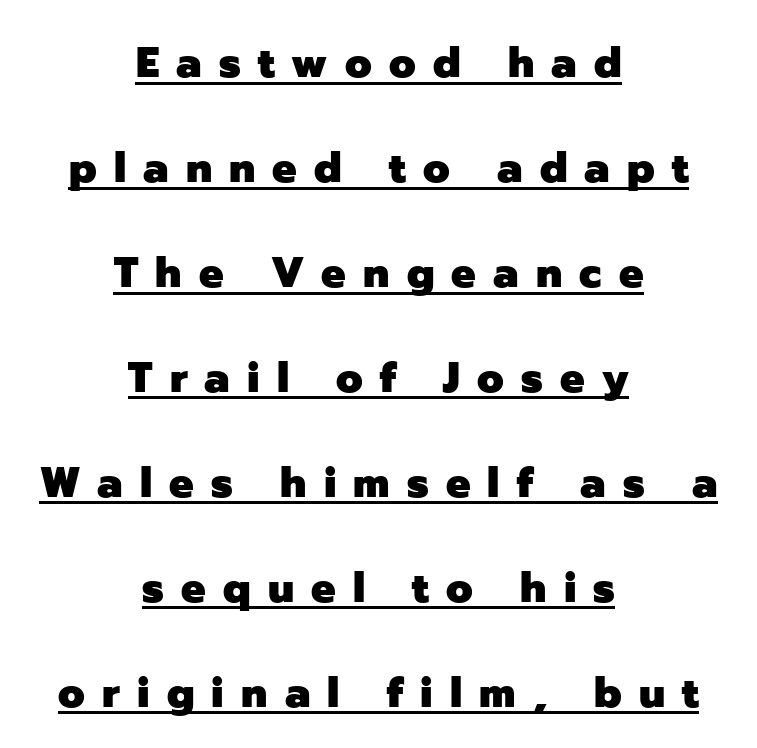
The image shows 43 px heavy sans-serif type, upright; set centered, loose line spacing (2.44x), unusually wide letter spacing (+0.4 em), underlined; low stroke contrast and a medium x-height.
